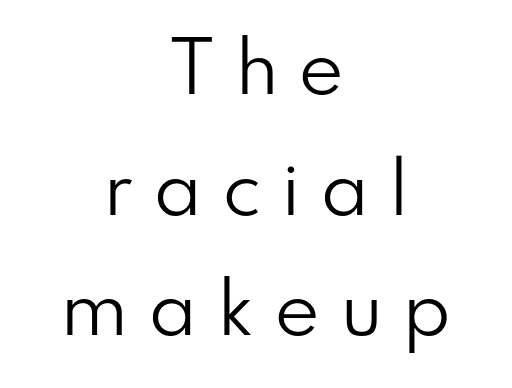
Q: Is the text bold? A: No.
Q: Is the text italic (slanted)? A: No, it is upright.
Q: Is the typeface a serif or a sans-serif typeface? A: Sans-serif.
Q: Is the text underlined? A: No.
Q: How is the paragraph aligned? A: Centered.
Q: Is the spacing between letters normal or unusually wide? A: Unusually wide.
Q: Width (condensed, normal, or wide)? A: Normal.
Q: Stroke contrast? A: Low.
Q: x-height? A: Small.
Q: Monospaced? A: No.
